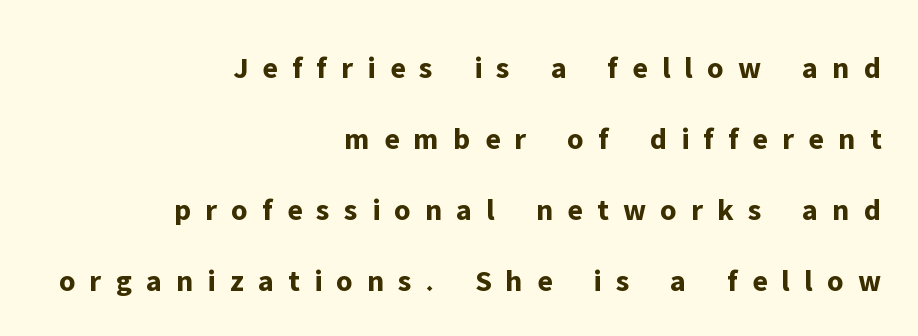
{"serif": "no", "italic": "no", "bold": "yes", "weight": "bold", "width": "normal", "stroke_contrast": "low", "x_height": "medium", "monospaced": "no", "underline": "no", "align": "right", "line_spacing": "loose", "line_spacing_ratio": 2.29, "letter_spacing": "wide", "letter_spacing_em": 0.46, "glyph_px": 31}
